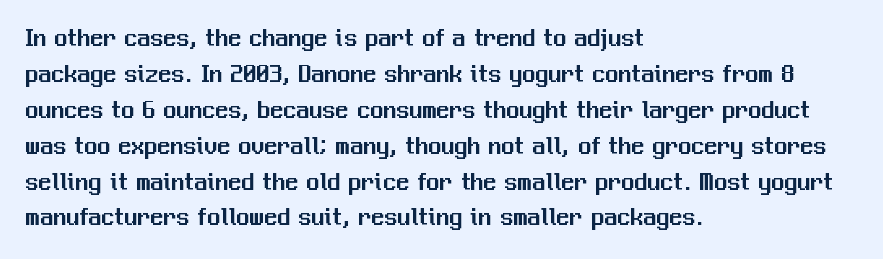
{"italic": "no", "underline": "no", "align": "left", "line_spacing": "normal", "line_spacing_ratio": 1.38, "letter_spacing": "normal", "letter_spacing_em": 0.0, "glyph_px": 26}
